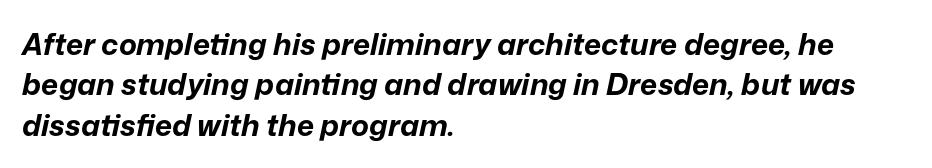
Rows of type keep a routine distance in the vertical direction. Is this a fixed-width face? No — the glyphs have proportional, varying widths. The font's italic variant was chosen for this text. Just letters on the line, the space beneath them empty. This is heavy type, rendered in bold. The passage shown has conventional tracking throughout.
